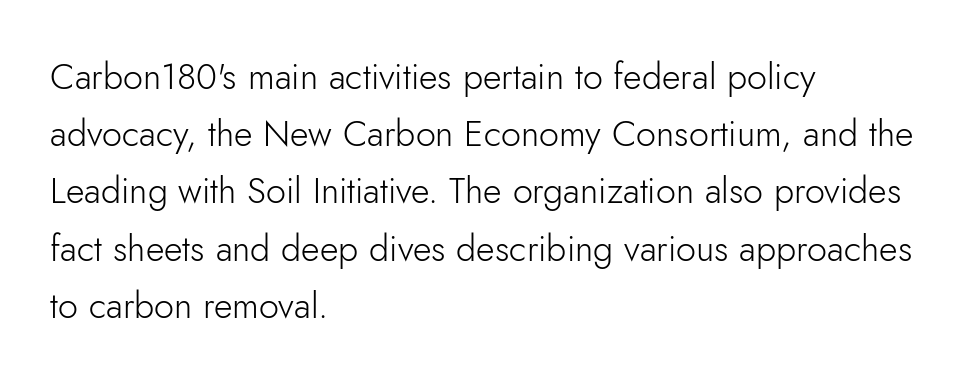
The image shows 36 px light sans-serif type, upright; set left-aligned, normal line spacing (1.59x), normal letter spacing, not underlined; low stroke contrast and a small x-height.
